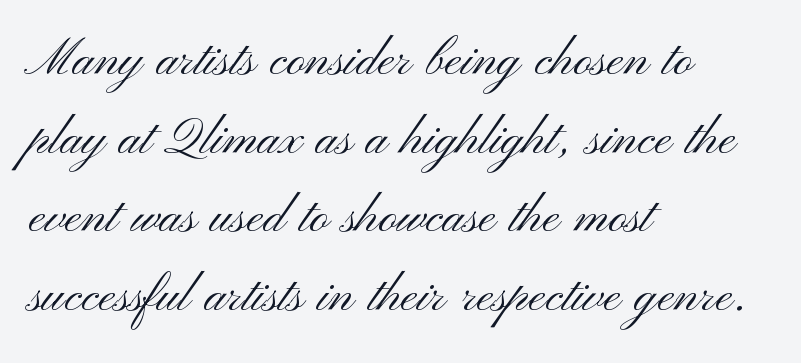
The image shows 63 px light, wide sans-serif type; set left-aligned, normal line spacing (1.25x), normal letter spacing, not underlined; medium stroke contrast and a small x-height.
